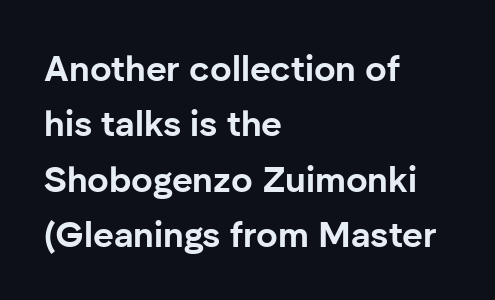
{"serif": "no", "italic": "no", "bold": "yes", "weight": "bold", "width": "normal", "stroke_contrast": "low", "x_height": "medium", "monospaced": "no", "underline": "no", "align": "left", "line_spacing": "normal", "line_spacing_ratio": 1.54, "letter_spacing": "normal", "letter_spacing_em": 0.0, "glyph_px": 36}
